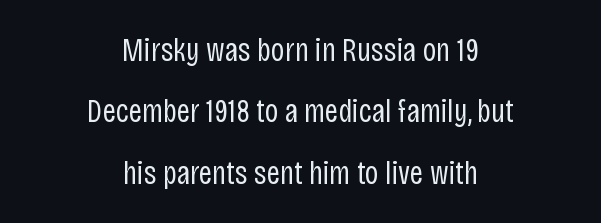
{"serif": "no", "italic": "no", "bold": "no", "weight": "regular", "width": "condensed", "stroke_contrast": "low", "x_height": "large", "monospaced": "no", "underline": "no", "align": "center", "line_spacing_ratio": 1.86, "letter_spacing": "normal", "letter_spacing_em": 0.0, "glyph_px": 33}
